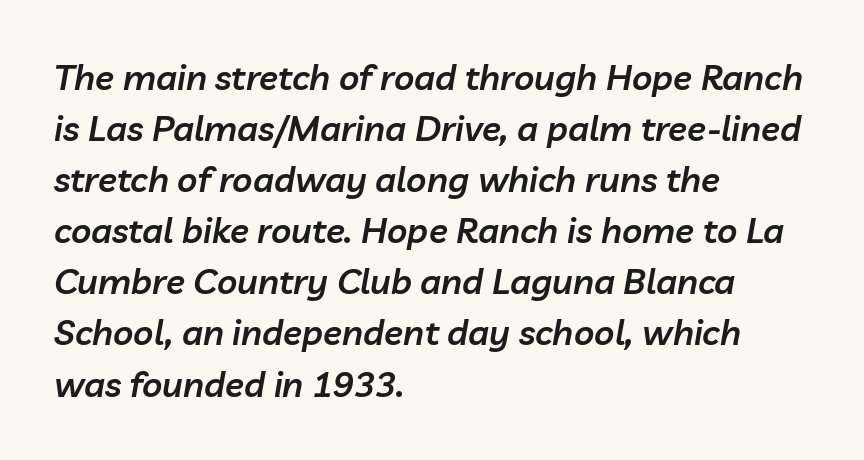
The image shows 35 px semibold type, italic (leaning right); set left-aligned, normal line spacing (1.46x), normal letter spacing, not underlined; low stroke contrast and a medium x-height.
